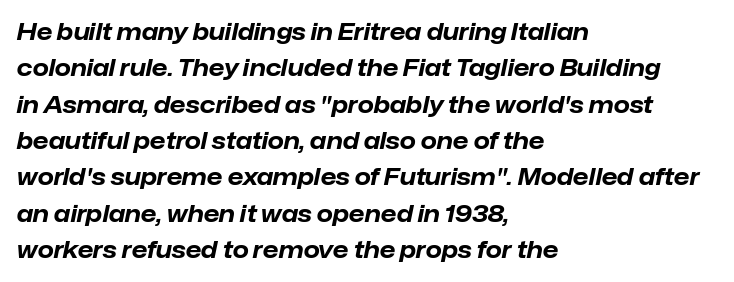
There's an unmistakable incline to the writing here. The block of text has a typical density, with ordinary space between rows. Visually the block forms a straight wall on the left and a jagged coastline on the right. Check the space under the baseline: it is left empty. These words are printed bold, with thick strokes throughout.
